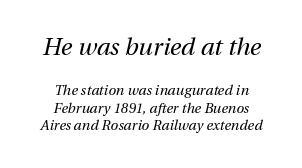
The rendering applies a slant to the glyphs. Check under the words: just untouched page. The letters in the upper block stand taller than those in the block below. The leading is moderate, giving the passage an even texture. Stem width sits at or under what a default text font uses. A typesetter would call this zero additional tracking.
